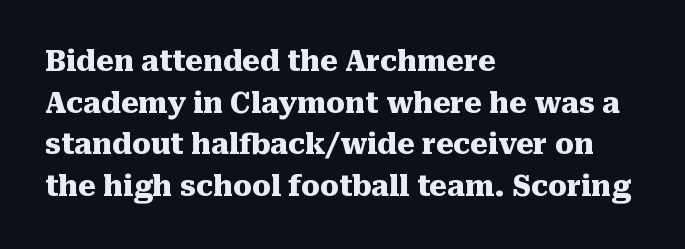
Q: Is the text bold? A: Yes.
Q: Is the text italic (slanted)? A: No, it is upright.
Q: Is the typeface a serif or a sans-serif typeface? A: Serif.
Q: Is the text underlined? A: No.
Q: How is the paragraph aligned? A: Left-aligned.
Q: Is the spacing between letters normal or unusually wide? A: Normal.
Q: Is the spacing between lines tight, normal or loose? A: Normal.
Q: Width (condensed, normal, or wide)? A: Normal.
Q: Stroke contrast? A: Medium.
Q: x-height? A: Medium.
Q: Monospaced? A: No.
